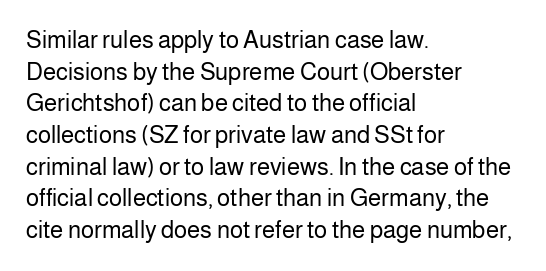
The image shows 24 px text type, upright; set left-aligned, normal line spacing (1.32x), normal letter spacing, not underlined.
